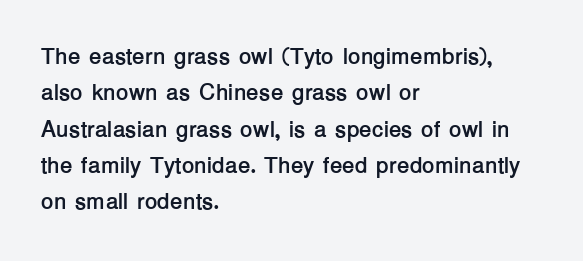
The image shows 23 px bold type, upright; set left-aligned, normal line spacing (1.58x), normal letter spacing, not underlined.
